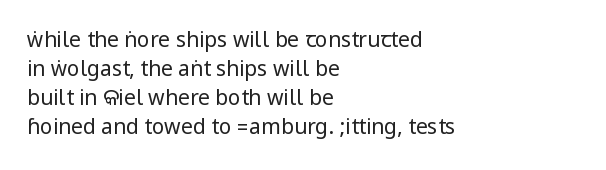
The image shows 21 px text type, upright; set left-aligned, normal line spacing (1.38x), normal letter spacing, not underlined.
